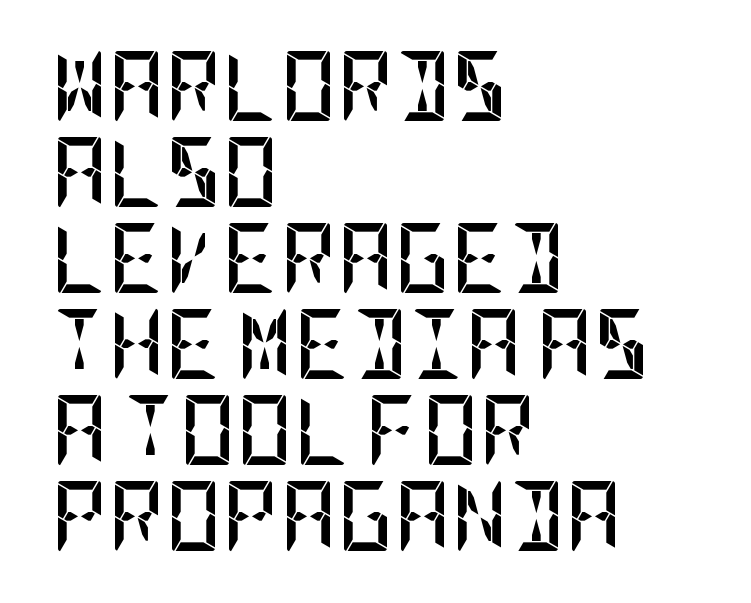
Look at the bottom of the vertical strokes: they stop flat, with no serifs. The axis of the letterforms is exactly vertical. Line beginnings align vertically; line endings do not. The line texture is even and compact thanks to regular tracking. Chunky letters — that's bold for sure. Unmarked baselines from the first word to the last.
